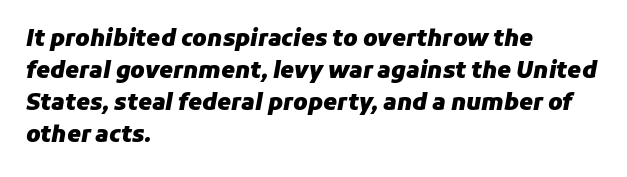
The image shows 22 px bold type, italic (leaning right); set left-aligned, normal line spacing (1.45x), normal letter spacing, not underlined.
